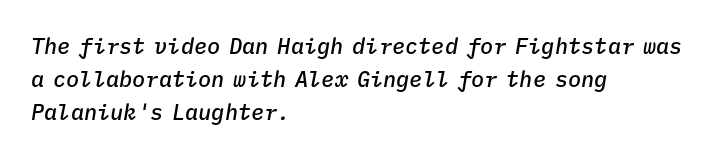
{"italic": "yes", "lean": "right", "slant_degrees": 9, "bold": "semi", "underline": "no", "align": "left", "line_spacing": "normal", "line_spacing_ratio": 1.49, "letter_spacing": "normal", "letter_spacing_em": 0.0, "glyph_px": 22}
